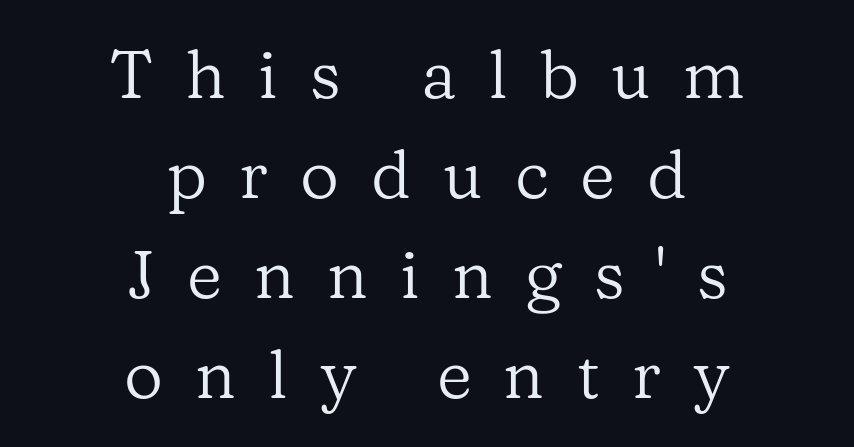
These lines are composed in type with serifs. How are the letters spaced? Widely, with obvious added tracking. The designer left line spacing at the default. A typesetter would call this proportional, since set widths differ per character. Descender tails drop into unmarked territory. The lines in this sample share a center point and differ in where they start and stop.
